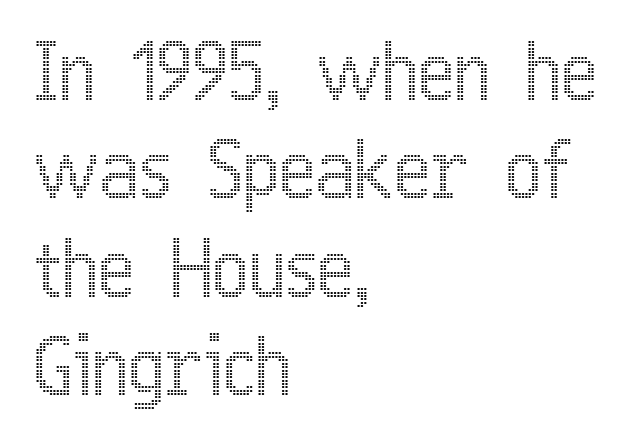
Vertical spacing — default. Has an underline been added? It has not. This is roman type, the default non-slanted kind. Each letter keeps its own natural width here, so spacing adapts to shape. Line beginnings align vertically; line endings do not. Glyph-to-glyph distance matches everyday printed text.
